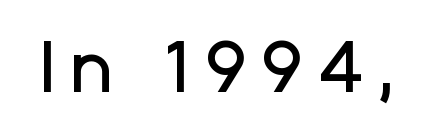
Serif or sans? Sans — the stroke terminals are bare. These lines were composed using upright roman letters. Here the designer chose a conventional face with non-uniform glyph widths. The area under the type is left untouched.
